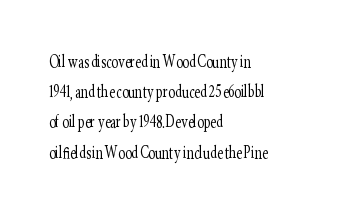
What stands out about the letter spacing? Nothing — it is the standard amount. The axis of the letterforms is exactly vertical. Check the space under the baseline: it is left empty. Evenly set lines give the paragraph a standard silhouette.
